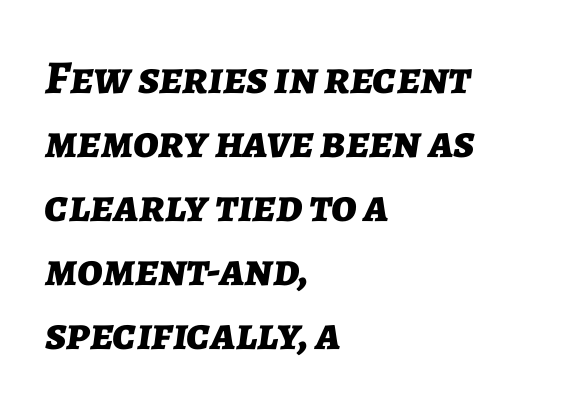
The image shows 47 px bold type, italic (leaning right); set left-aligned, normal line spacing (1.36x), normal letter spacing, not underlined; low stroke contrast and a medium x-height.
